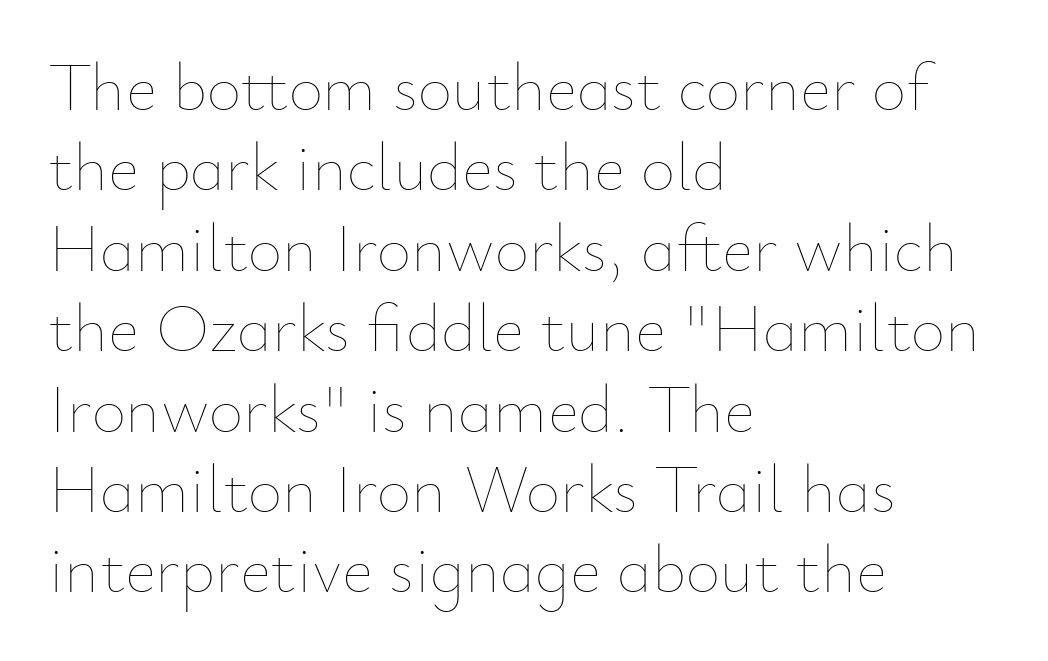
{"italic": "no", "bold": "no", "weight": "thin", "width": "normal", "stroke_contrast": "low", "x_height": "small", "monospaced": "no", "underline": "no", "align": "left", "line_spacing_ratio": 1.2, "letter_spacing": "normal", "letter_spacing_em": 0.0, "glyph_px": 67}
